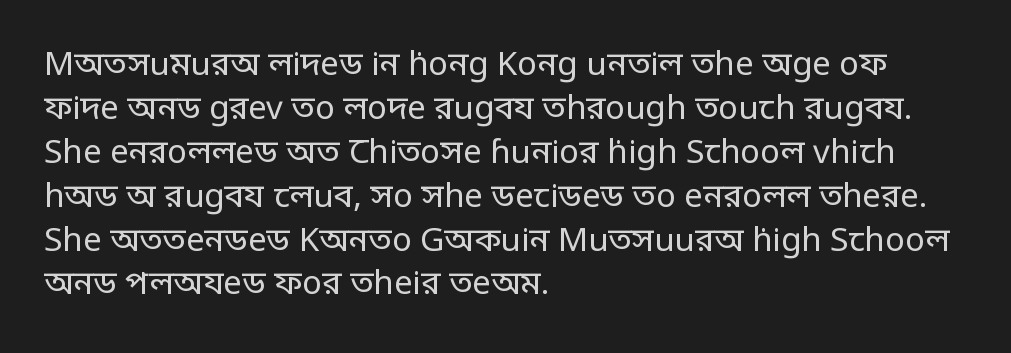
Q: Is the text bold? A: No.
Q: Is the text italic (slanted)? A: No, it is upright.
Q: Is the typeface a serif or a sans-serif typeface? A: Sans-serif.
Q: Is the text underlined? A: No.
Q: How is the paragraph aligned? A: Left-aligned.
Q: Is the spacing between letters normal or unusually wide? A: Normal.
Q: Is the spacing between lines tight, normal or loose? A: Normal.
Q: Width (condensed, normal, or wide)? A: Condensed.
Q: Stroke contrast? A: Low.
Q: Monospaced? A: No.
